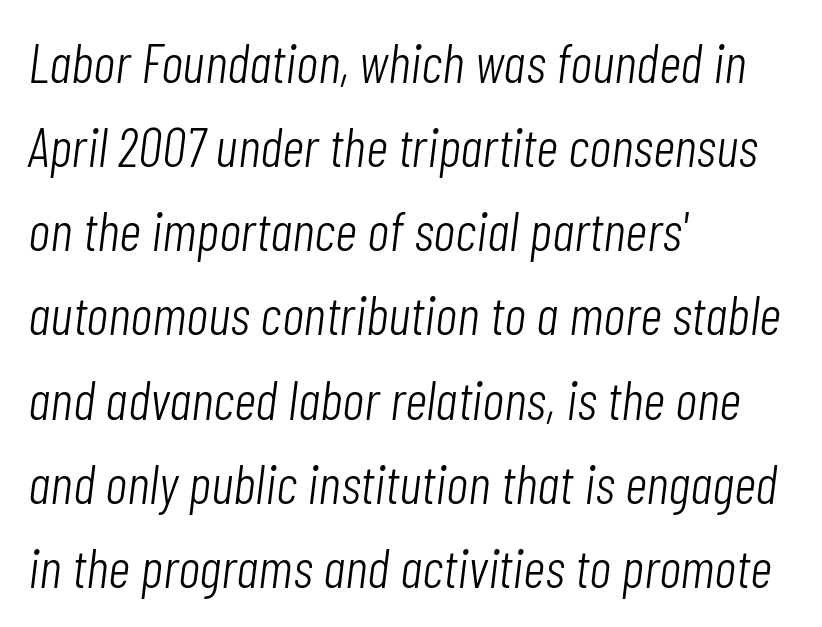
{"italic": "yes", "lean": "right", "slant_degrees": 7, "bold": "no", "weight": "light", "width": "condensed", "stroke_contrast": "low", "x_height": "medium", "monospaced": "no", "underline": "no", "align": "left", "line_spacing": "normal", "line_spacing_ratio": 1.53, "letter_spacing": "normal", "letter_spacing_em": 0.0, "glyph_px": 55}
